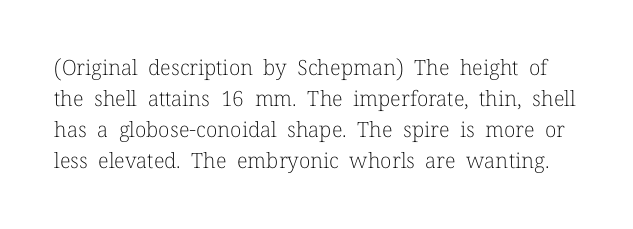
Bold? No — there's no thickening of the strokes. Descenders hang freely into open space. Line spacing here is normal. Observe the ordinary spacing: letters are neighbours, not strangers. Every stem runs plumb, perpendicular to the baseline.
